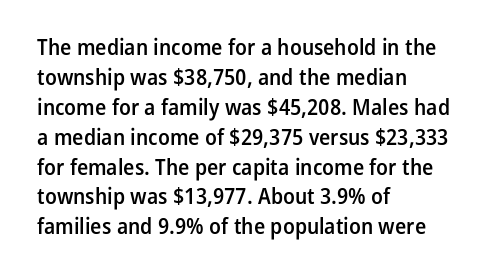
{"italic": "no", "bold": "semi", "underline": "no", "align": "left", "line_spacing": "normal", "line_spacing_ratio": 1.3, "letter_spacing": "normal", "letter_spacing_em": 0.0, "glyph_px": 23}
